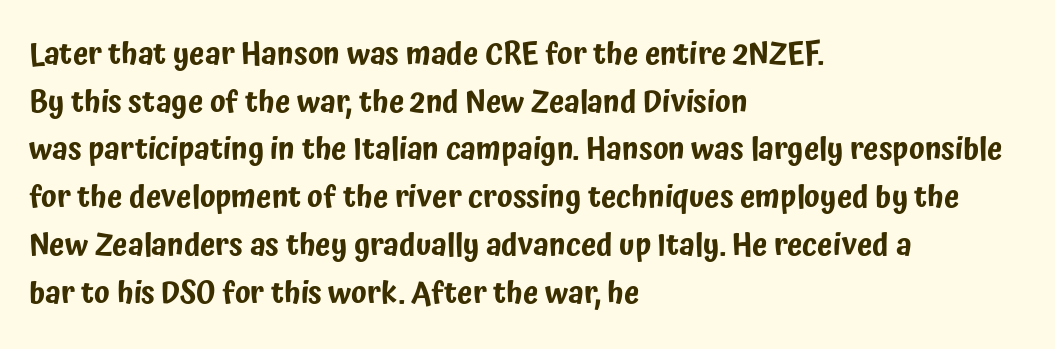
The image shows 31 px condensed sans-serif type, upright; set left-aligned, normal line spacing (1.54x), normal letter spacing, not underlined; low stroke contrast and a medium x-height.
